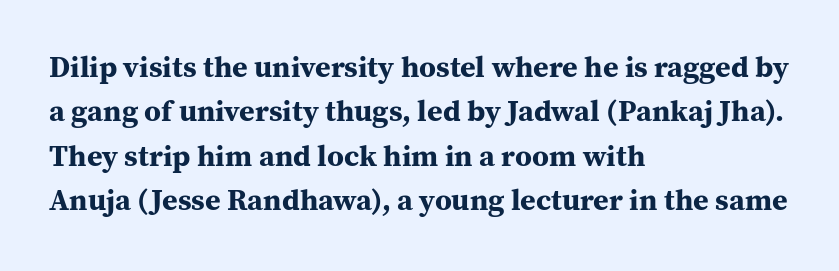
The image shows 30 px bold serif type, upright; set left-aligned, normal line spacing (1.48x), normal letter spacing, not underlined; medium stroke contrast and a medium x-height.
